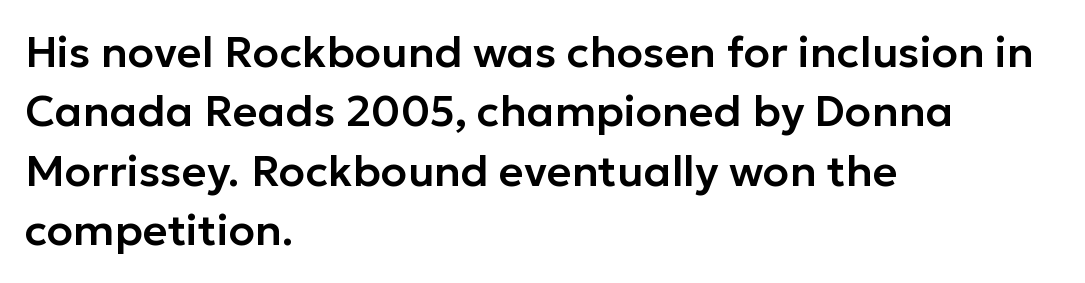
Q: Is the text italic (slanted)? A: No, it is upright.
Q: Is the typeface a serif or a sans-serif typeface? A: Sans-serif.
Q: Is the text underlined? A: No.
Q: How is the paragraph aligned? A: Left-aligned.
Q: Is the spacing between letters normal or unusually wide? A: Normal.
Q: Is the spacing between lines tight, normal or loose? A: Normal.
Q: Width (condensed, normal, or wide)? A: Normal.
Q: Stroke contrast? A: Low.
Q: x-height? A: Medium.
Q: Monospaced? A: No.
